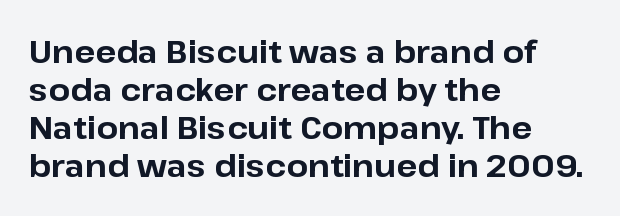
Regarding serifs, this sample does without them. Vertical strokes here are truly vertical. Left-aligned paragraph, ragged on the right. Anything drawn beneath the words? Only blank space. Look at the stroke-to-counter ratio: heavy, a bold. Spacing verdict: proportional, widths tailored to each character.
